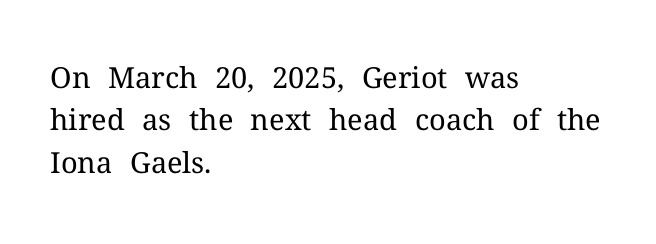
The image shows 29 px regular-weight serif type, upright; set left-aligned, normal line spacing (1.46x), normal letter spacing, not underlined; medium stroke contrast and a medium x-height.
